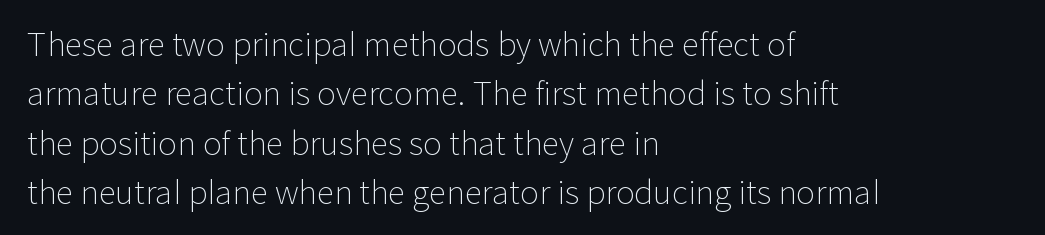
Q: Is the text bold? A: No.
Q: Is the text italic (slanted)? A: No, it is upright.
Q: Is the typeface a serif or a sans-serif typeface? A: Sans-serif.
Q: Is the text underlined? A: No.
Q: How is the paragraph aligned? A: Left-aligned.
Q: Is the spacing between letters normal or unusually wide? A: Normal.
Q: Is the spacing between lines tight, normal or loose? A: Normal.
Q: Width (condensed, normal, or wide)? A: Normal.
Q: Stroke contrast? A: Low.
Q: x-height? A: Medium.
Q: Monospaced? A: No.
